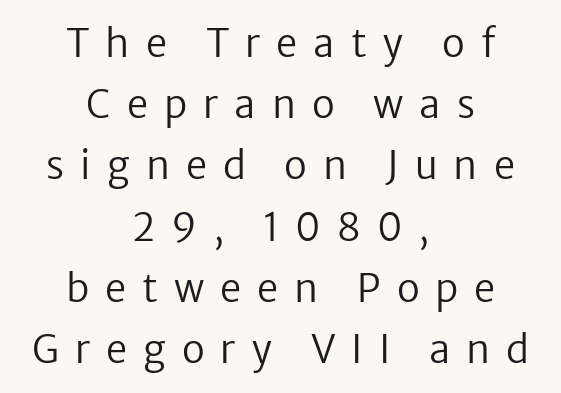
Q: Is the text bold? A: No.
Q: Is the text italic (slanted)? A: No, it is upright.
Q: Is the typeface a serif or a sans-serif typeface? A: Sans-serif.
Q: Is the text underlined? A: No.
Q: How is the paragraph aligned? A: Centered.
Q: Is the spacing between letters normal or unusually wide? A: Unusually wide.
Q: Is the spacing between lines tight, normal or loose? A: Normal.
Q: Width (condensed, normal, or wide)? A: Normal.
Q: Stroke contrast? A: Low.
Q: x-height? A: Medium.
Q: Monospaced? A: No.
